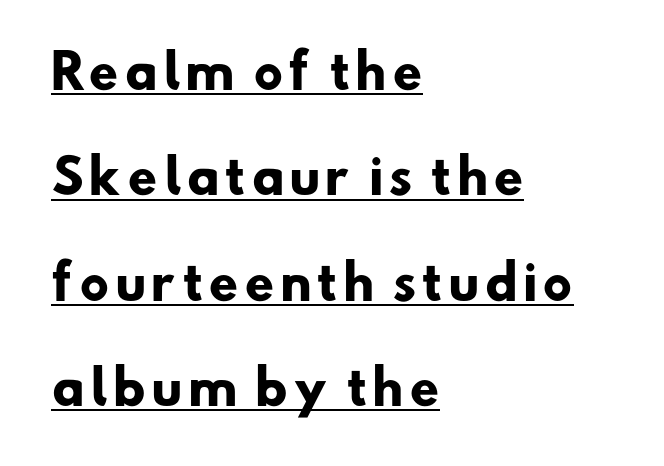
{"serif": "no", "bold": "yes", "weight": "heavy", "width": "normal", "stroke_contrast": "low", "x_height": "small", "monospaced": "no", "underline": "yes", "align": "left", "line_spacing": "loose", "line_spacing_ratio": 2.24, "glyph_px": 47}
